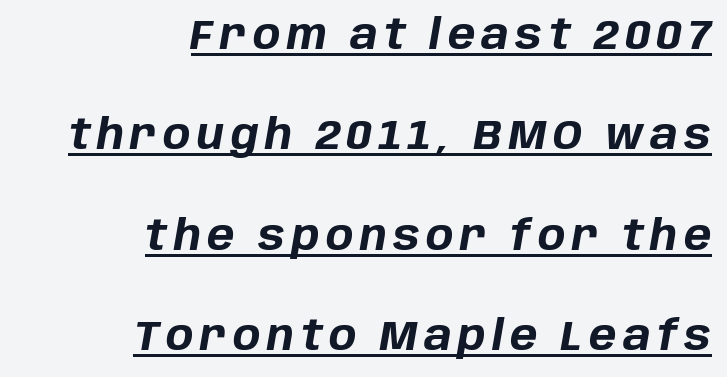
The image shows 41 px bold type, italic (leaning right); set right-aligned, loose line spacing (2.45x), underlined; low stroke contrast and a large x-height.
